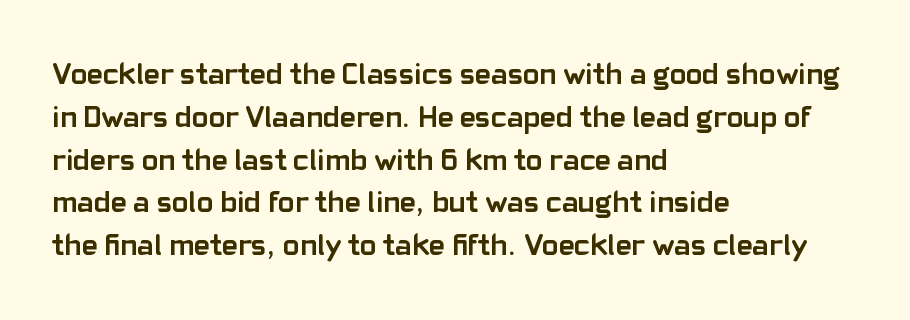
The image shows 31 px semibold sans-serif type, upright; set left-aligned, normal line spacing (1.38x), normal letter spacing, not underlined; low stroke contrast and a medium x-height.
